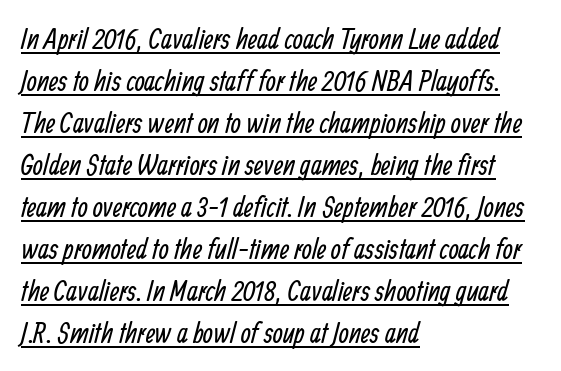
The image shows 29 px regular-weight, condensed sans-serif type; set left-aligned, normal line spacing (1.45x), normal letter spacing, underlined; low stroke contrast and a medium x-height.
